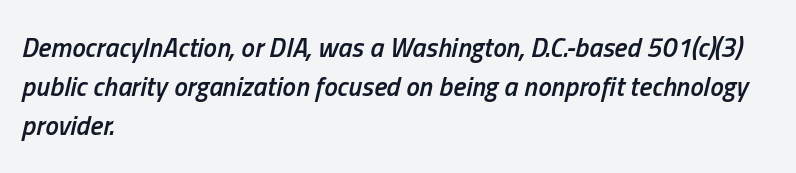
The image shows 27 px text type, italic (leaning right); set left-aligned, normal line spacing (1.45x), normal letter spacing, not underlined.
